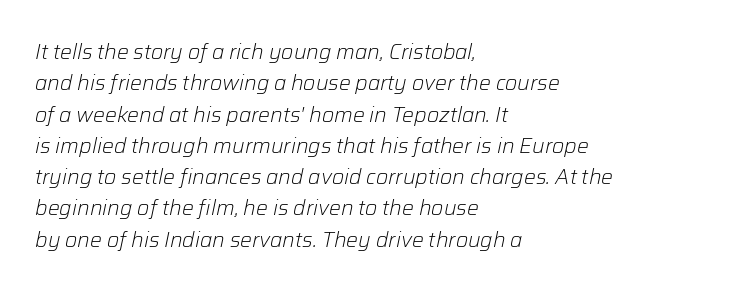
The image shows 21 px text type, italic (leaning right); set left-aligned, normal line spacing (1.49x), normal letter spacing, not underlined.
